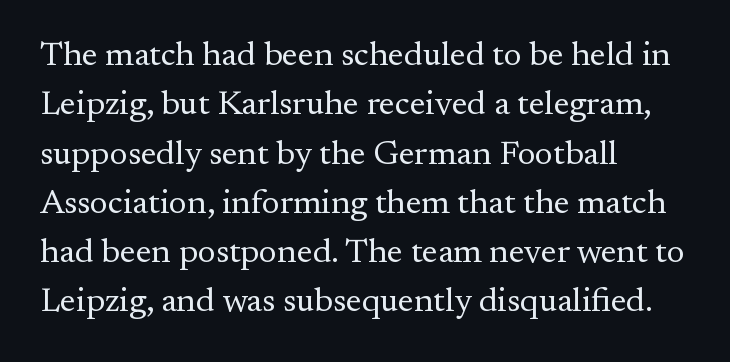
The font is comparable to plain body text, perhaps lighter. This block has exactly the height ordinary leading produces. Check the space under the baseline: it is left empty. Where is the straight margin? On the left.
